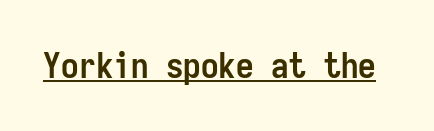
The image shows 35 px semibold, condensed sans-serif type, upright, monospaced; set normal letter spacing, underlined; low stroke contrast and a medium x-height.
